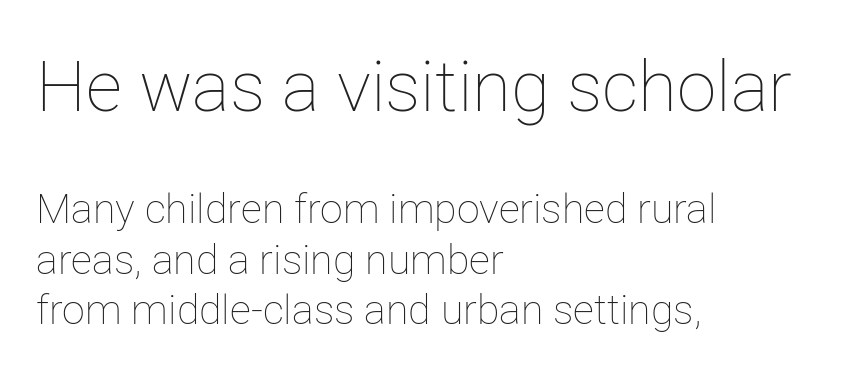
{"italic": "no", "bold": "no", "weight": "thin", "width": "normal", "stroke_contrast": "low", "x_height": "medium", "monospaced": "no", "underline": "no", "align": "left", "line_spacing_ratio": 1.23, "letter_spacing": "normal", "letter_spacing_em": 0.0, "larger_block": "first", "size_ratio": 1.73, "glyph_px": 71}
